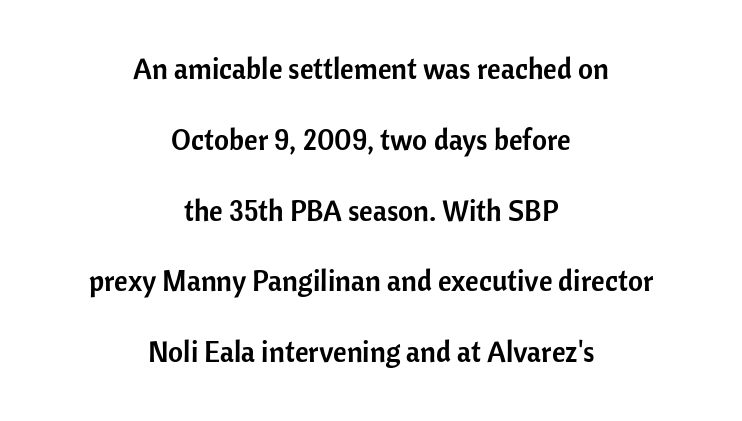
Q: Is the text italic (slanted)? A: No, it is upright.
Q: Is the typeface a serif or a sans-serif typeface? A: Sans-serif.
Q: Is the text underlined? A: No.
Q: How is the paragraph aligned? A: Centered.
Q: Is the spacing between letters normal or unusually wide? A: Normal.
Q: Is the spacing between lines tight, normal or loose? A: Loose.
Q: Width (condensed, normal, or wide)? A: Normal.
Q: Stroke contrast? A: Low.
Q: x-height? A: Medium.
Q: Monospaced? A: No.
